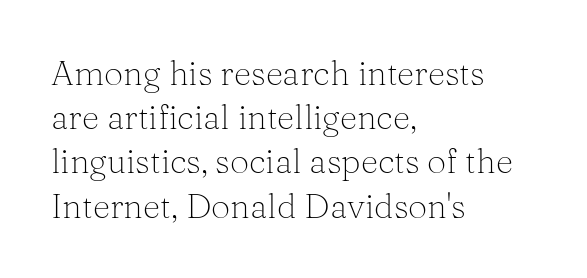
The image shows 34 px light serif type, upright; set left-aligned, normal line spacing (1.3x), normal letter spacing, not underlined; medium stroke contrast and a medium x-height.
